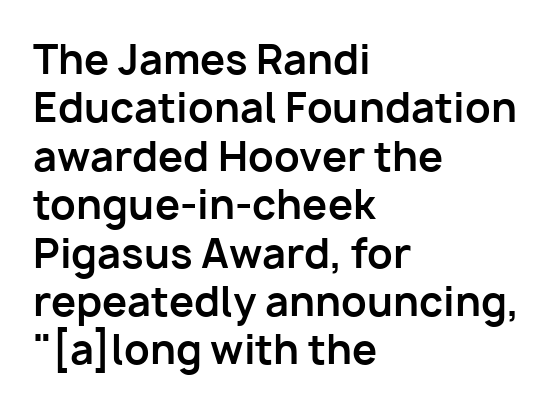
Q: Is the text bold? A: Yes.
Q: Is the text italic (slanted)? A: No, it is upright.
Q: Is the typeface a serif or a sans-serif typeface? A: Sans-serif.
Q: Is the text underlined? A: No.
Q: How is the paragraph aligned? A: Left-aligned.
Q: Is the spacing between letters normal or unusually wide? A: Normal.
Q: Width (condensed, normal, or wide)? A: Normal.
Q: Stroke contrast? A: Low.
Q: x-height? A: Medium.
Q: Monospaced? A: No.
